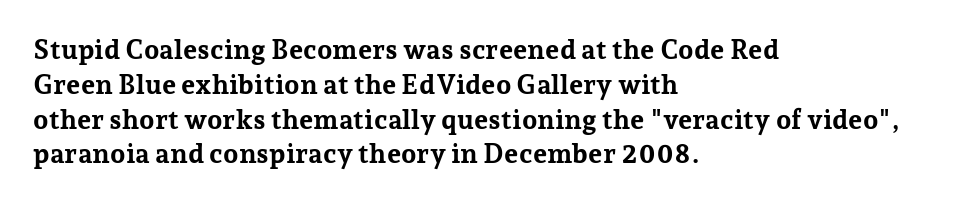
Q: Is the text bold? A: Yes.
Q: Is the text italic (slanted)? A: No, it is upright.
Q: Is the text underlined? A: No.
Q: How is the paragraph aligned? A: Left-aligned.
Q: Is the spacing between letters normal or unusually wide? A: Normal.
Q: Is the spacing between lines tight, normal or loose? A: Normal.
